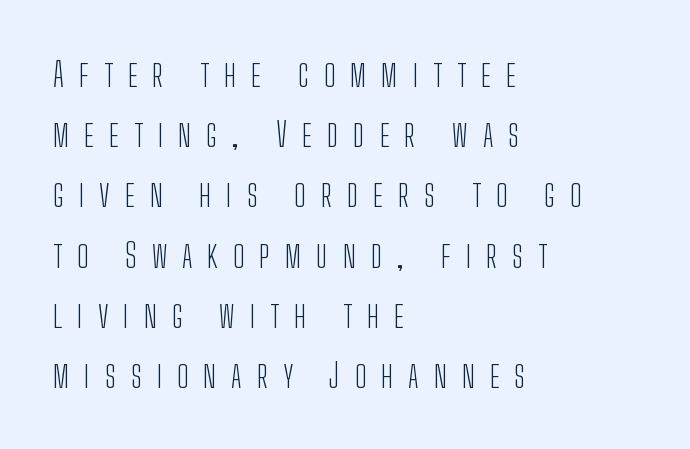
Q: Is the text bold? A: No.
Q: Is the text italic (slanted)? A: No, it is upright.
Q: Is the typeface a serif or a sans-serif typeface? A: Sans-serif.
Q: Is the text underlined? A: No.
Q: How is the paragraph aligned? A: Left-aligned.
Q: Is the spacing between letters normal or unusually wide? A: Unusually wide.
Q: Width (condensed, normal, or wide)? A: Condensed.
Q: Stroke contrast? A: Low.
Q: x-height? A: Medium.
Q: Monospaced? A: No.
